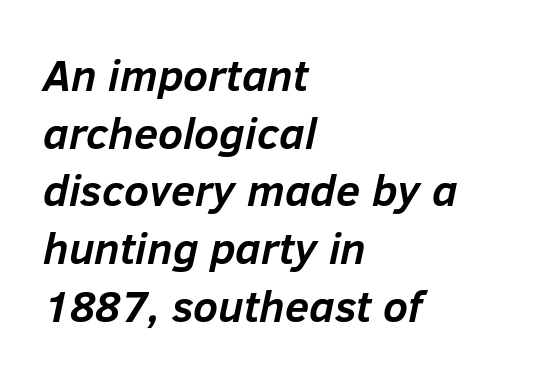
{"italic": "yes", "lean": "right", "slant_degrees": 12, "bold": "yes", "weight": "semibold", "width": "normal", "stroke_contrast": "low", "x_height": "medium", "monospaced": "no", "underline": "no", "align": "left", "line_spacing": "normal", "line_spacing_ratio": 1.31, "letter_spacing": "normal", "letter_spacing_em": 0.0, "glyph_px": 44}
